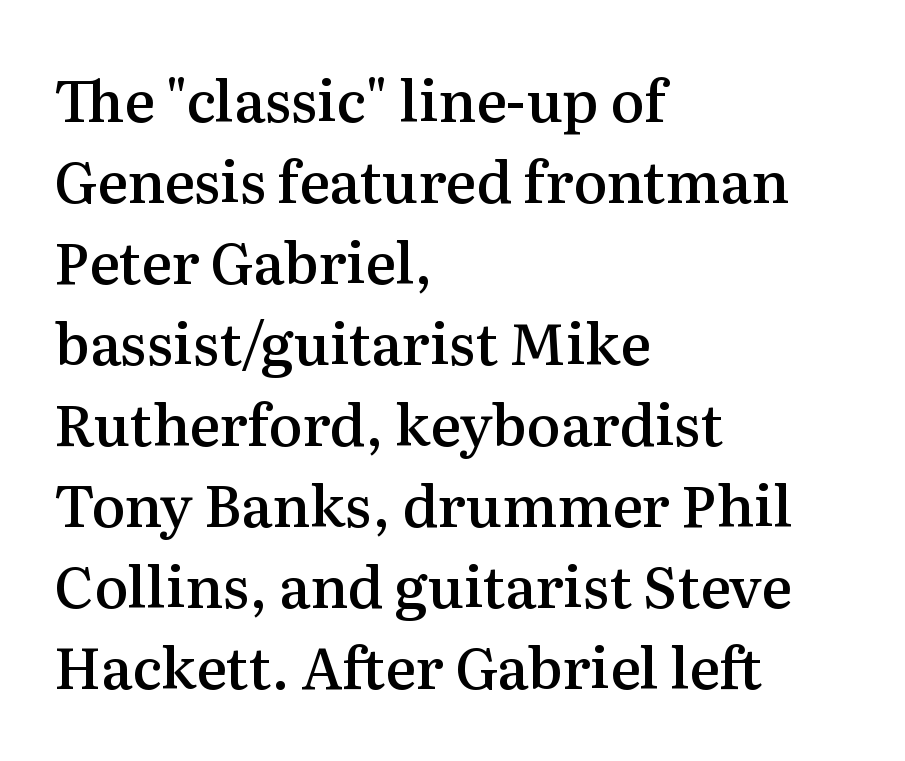
The image shows 57 px semibold serif type, upright; set left-aligned, normal line spacing (1.42x), normal letter spacing, not underlined; medium stroke contrast and a medium x-height.
